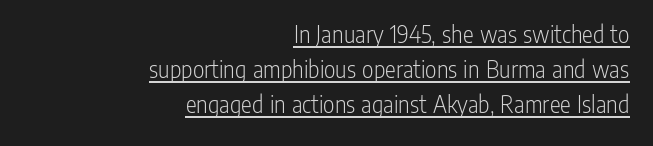
{"italic": "no", "bold": "no", "underline": "yes", "align": "right", "line_spacing": "normal", "line_spacing_ratio": 1.41, "letter_spacing": "normal", "letter_spacing_em": 0.0, "glyph_px": 25}
